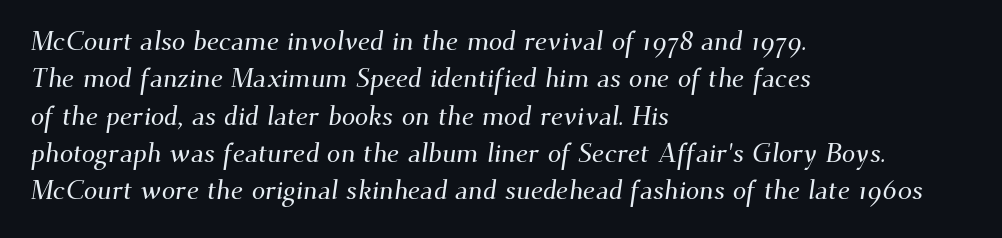
Q: Is the text underlined? A: No.
Q: How is the paragraph aligned? A: Left-aligned.
Q: Is the spacing between letters normal or unusually wide? A: Normal.
Q: Is the spacing between lines tight, normal or loose? A: Normal.
